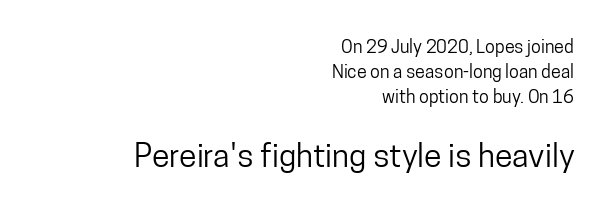
Think of a printed novel: that variable character pitch is what you see here. Normally led — the rows are evenly, conventionally spaced. This is the regular roman posture of the typeface. A typesetter would label this face a sans.
